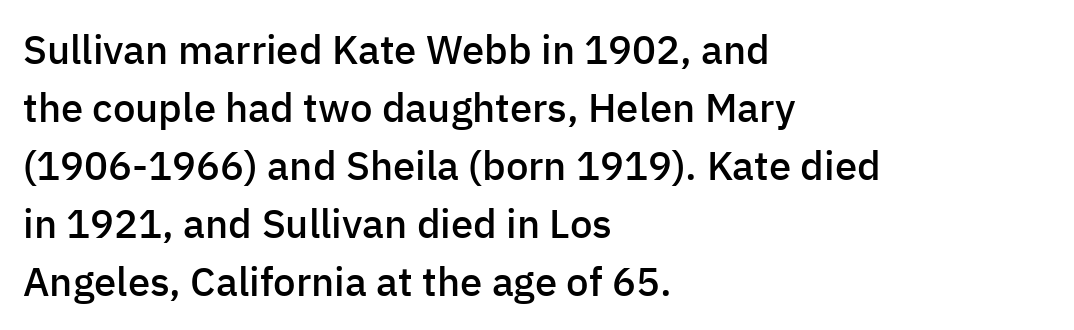
The font is running at a semibold setting, under full bold. No extra tracking has been applied to these lines. Style check: upright. Interline gaps are of average width in this sample. The face used here is proportionally spaced, like ordinary book or web type.
